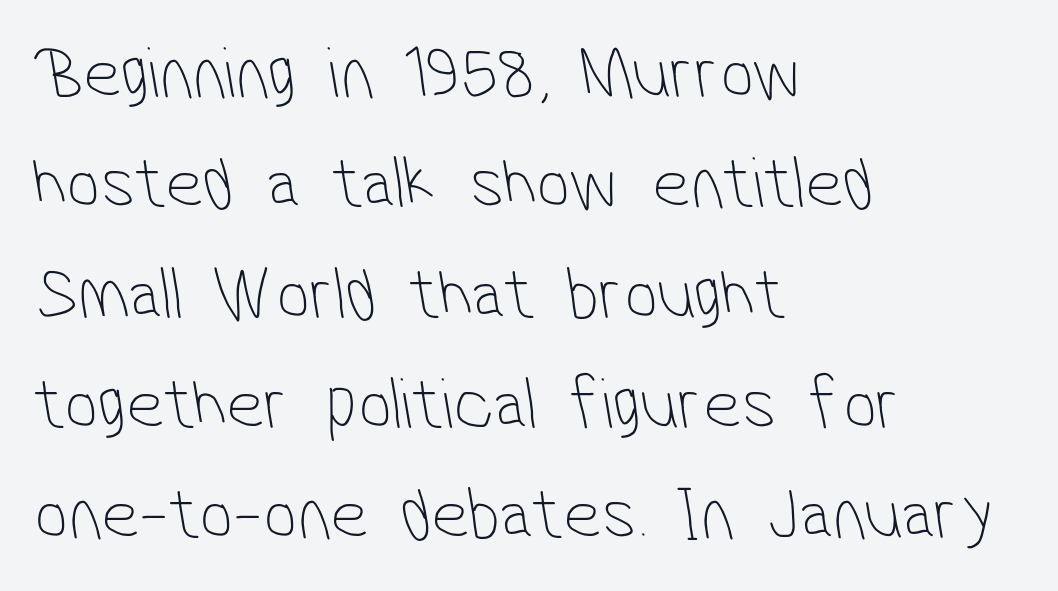
The image shows 74 px thin, condensed sans-serif type; set left-aligned, normal line spacing (1.49x), normal letter spacing, not underlined; low stroke contrast and a medium x-height.
